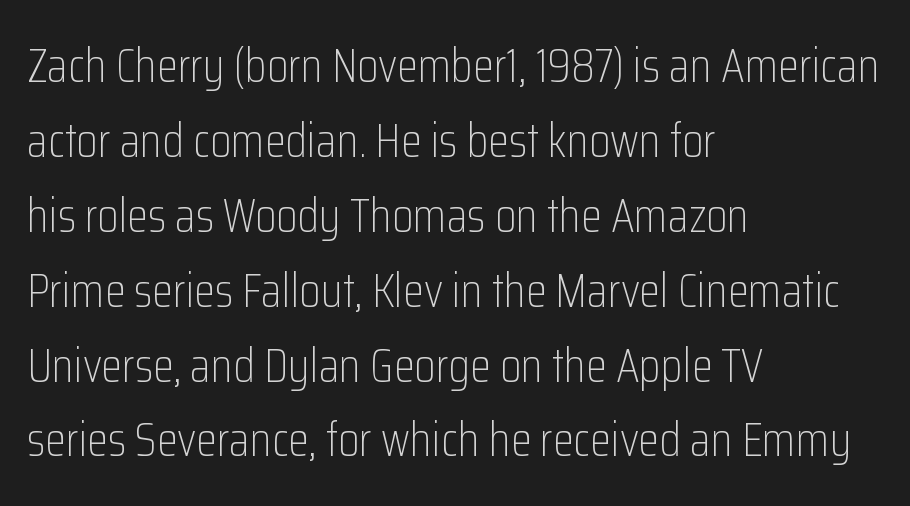
Q: Is the text bold? A: No.
Q: Is the text italic (slanted)? A: No, it is upright.
Q: Is the typeface a serif or a sans-serif typeface? A: Sans-serif.
Q: Is the text underlined? A: No.
Q: How is the paragraph aligned? A: Left-aligned.
Q: Is the spacing between letters normal or unusually wide? A: Normal.
Q: Is the spacing between lines tight, normal or loose? A: Normal.
Q: Width (condensed, normal, or wide)? A: Condensed.
Q: Stroke contrast? A: Low.
Q: x-height? A: Medium.
Q: Monospaced? A: No.
